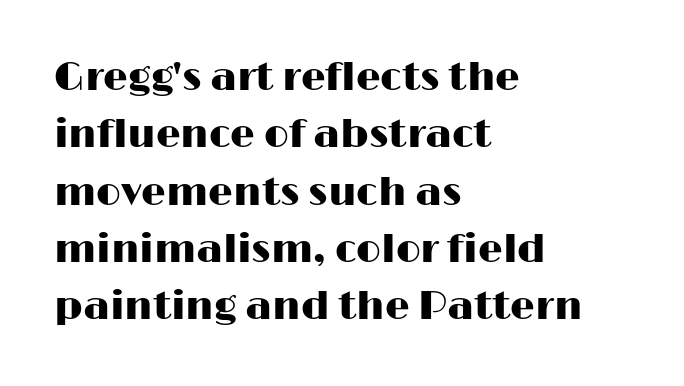
This sample keeps an unexceptional amount of space between lines. The type sits square on the baseline with zero lean. The face used here is proportionally spaced, like ordinary book or web type. Every row of glyphs begins at an identical x-position on the left.
